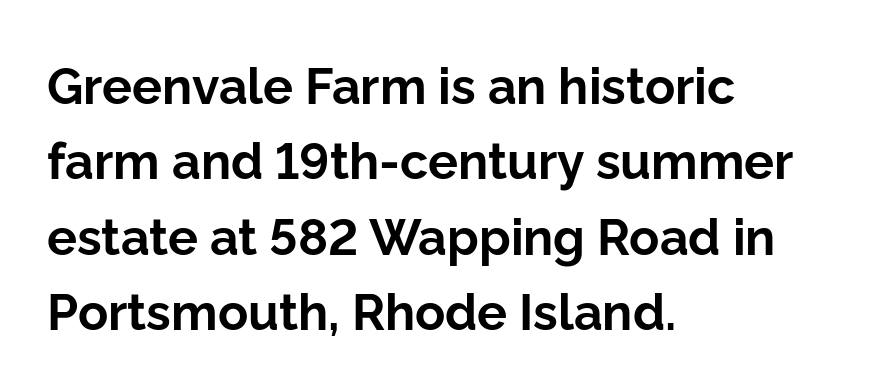
{"serif": "no", "italic": "no", "bold": "yes", "weight": "bold", "width": "normal", "stroke_contrast": "low", "x_height": "medium", "monospaced": "no", "underline": "no", "align": "left", "line_spacing": "normal", "line_spacing_ratio": 1.51, "letter_spacing": "normal", "letter_spacing_em": 0.0, "glyph_px": 50}
